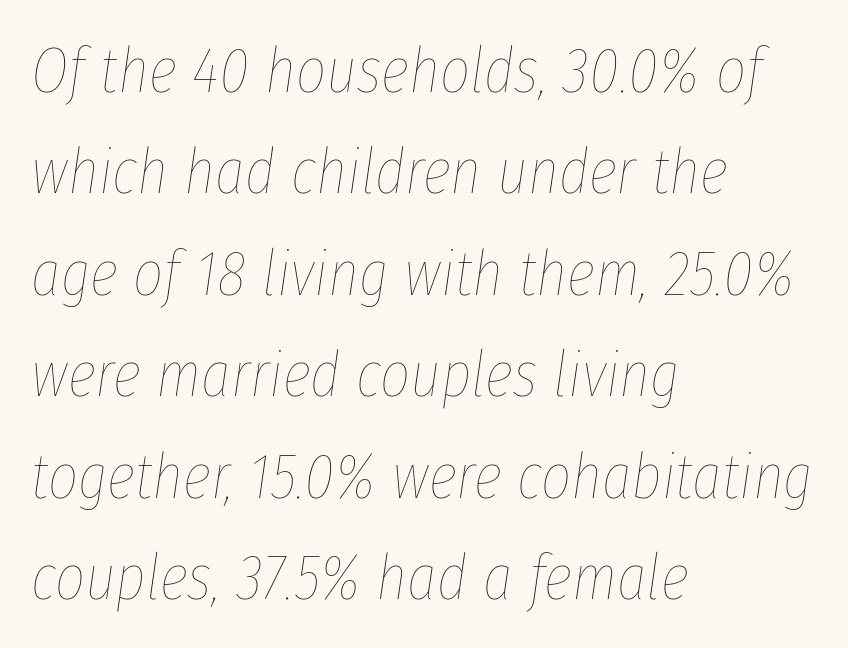
{"italic": "yes", "lean": "right", "slant_degrees": 8, "bold": "no", "weight": "thin", "width": "condensed", "stroke_contrast": "low", "x_height": "medium", "monospaced": "no", "underline": "no", "align": "left", "line_spacing": "normal", "line_spacing_ratio": 1.56, "letter_spacing": "normal", "letter_spacing_em": 0.0, "glyph_px": 65}
